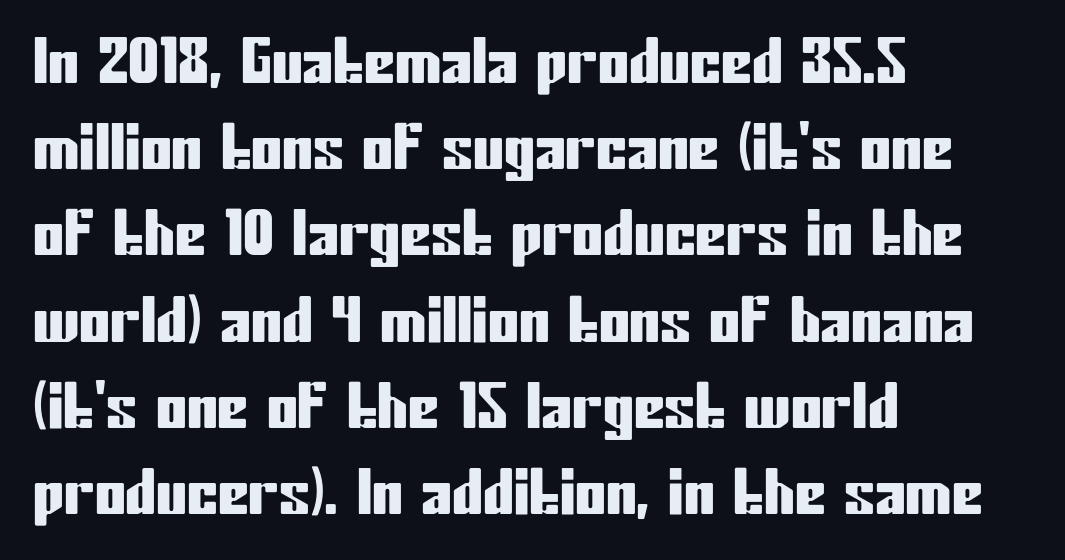
Varying glyph widths throughout — classic text-font behaviour. One glance says typical: line gaps are just what's usual. Decoration check: the copy has no underline. Standard letterfit; no display-style spreading of the glyphs. This is the regular roman posture of the typeface.
